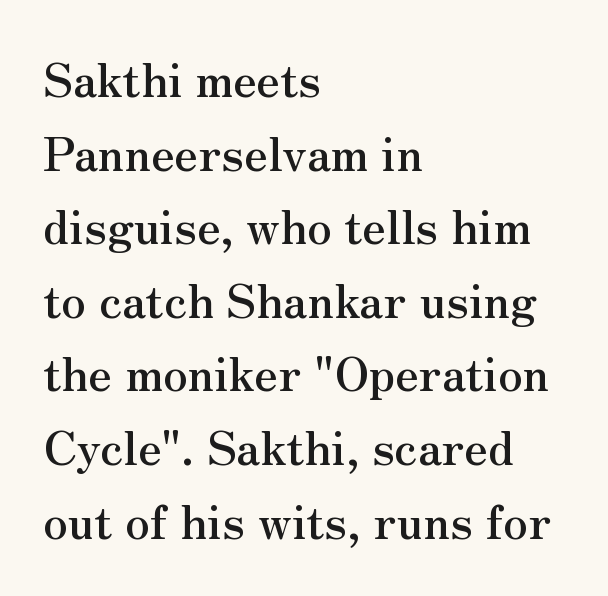
Ordinary non-slanted type is in use. The rendering uses natural spacing where letterforms have individual widths. Unmarked baselines from the first word to the last. The typeface chosen for these lines features serifs. Leftover space on each line is placed entirely after the last word. The rendering keeps characters at their native spacing.
